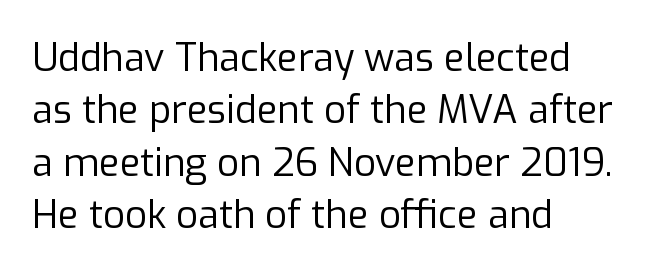
The image shows 38 px regular-weight sans-serif type, upright; set left-aligned, normal line spacing (1.38x), normal letter spacing, not underlined; low stroke contrast and a medium x-height.
